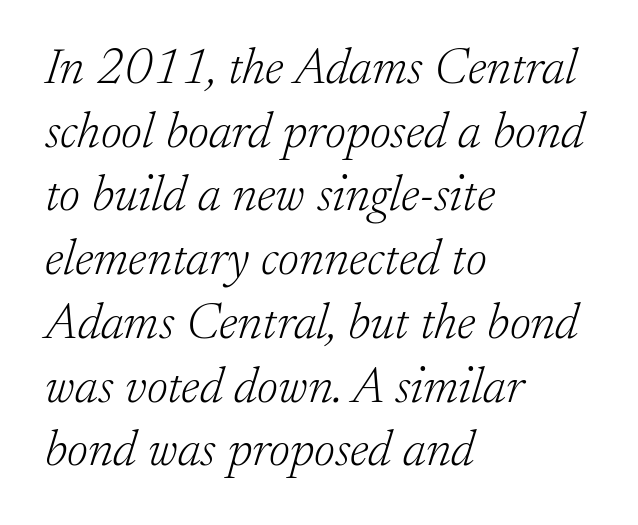
Does the type have serifs? Yes, each stem ends in a small foot. Evenly set lines give the paragraph a standard silhouette. If you drew a line through each stem, it would be angled. Spacing verdict: proportional, widths tailored to each character.
